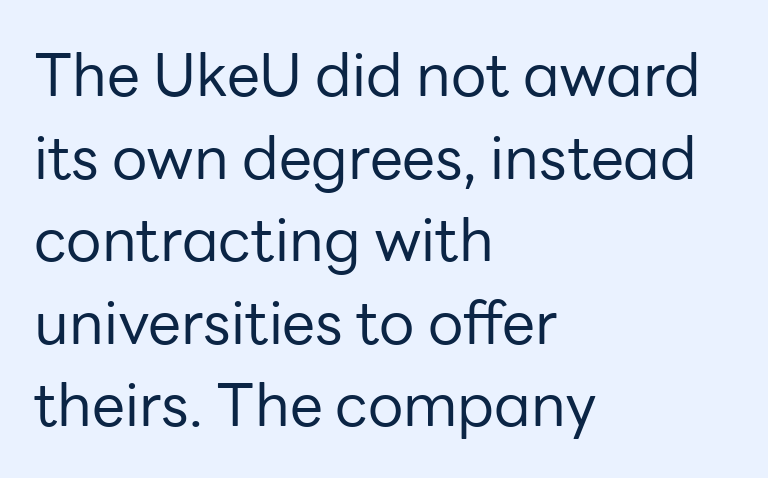
{"serif": "no", "italic": "no", "bold": "no", "weight": "regular", "width": "normal", "stroke_contrast": "low", "x_height": "medium", "monospaced": "no", "underline": "no", "align": "left", "line_spacing": "normal", "line_spacing_ratio": 1.4, "letter_spacing": "normal", "letter_spacing_em": 0.0, "glyph_px": 59}
